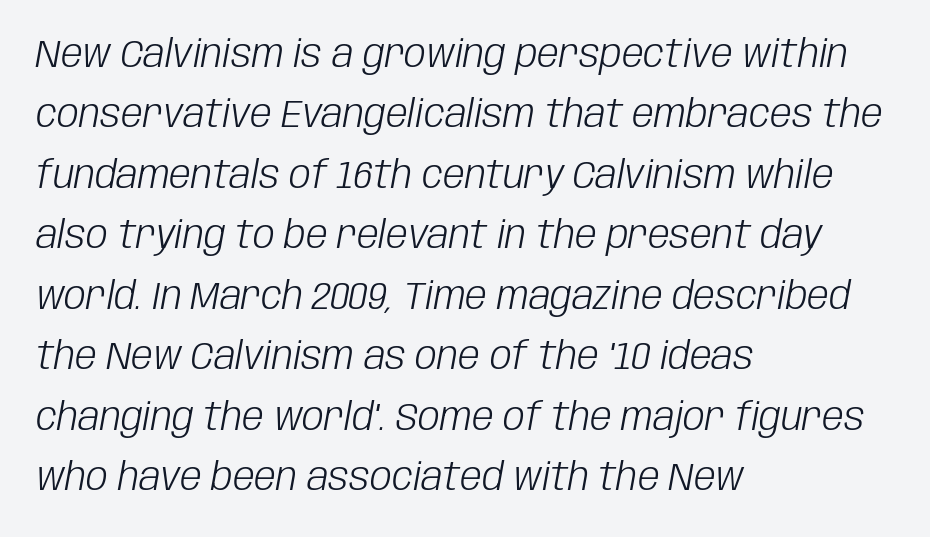
Unmarked baselines from the first word to the last. Words appear dense and cohesive because spacing is normal. The weight tops out at a normal text grade. Posture: slanted.
